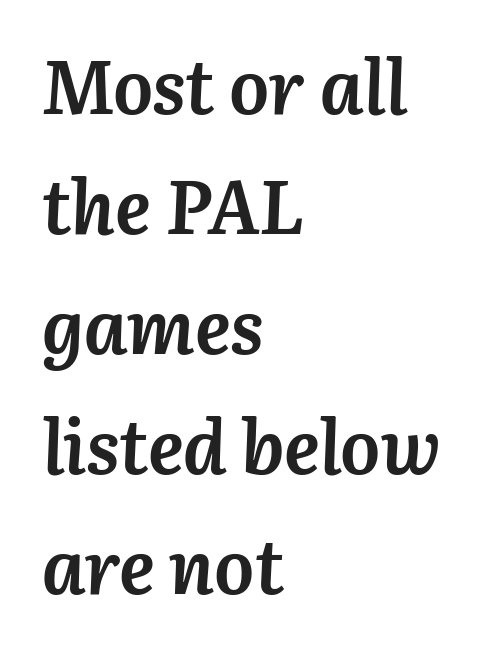
This sample uses an oblique cut, with every glyph tilted off the vertical. Leftover space on each line is placed entirely after the last word. Descenders are the only things crossing below the line. Varying glyph widths throughout — classic text-font behaviour.
